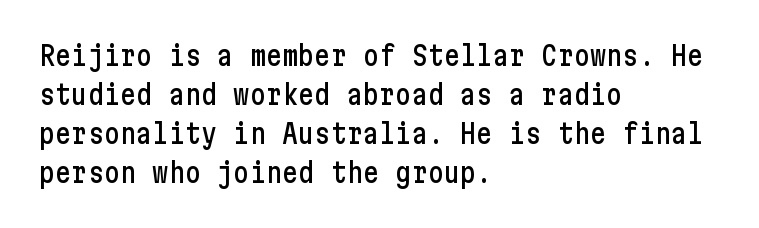
{"italic": "no", "underline": "no", "align": "left", "line_spacing": "normal", "line_spacing_ratio": 1.44, "letter_spacing": "normal", "letter_spacing_em": 0.0, "glyph_px": 27}
